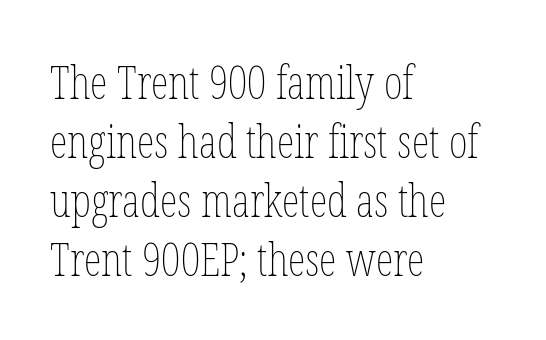
The image shows 45 px thin, condensed type, upright; set left-aligned, normal line spacing (1.31x), normal letter spacing, not underlined; low stroke contrast and a medium x-height.
